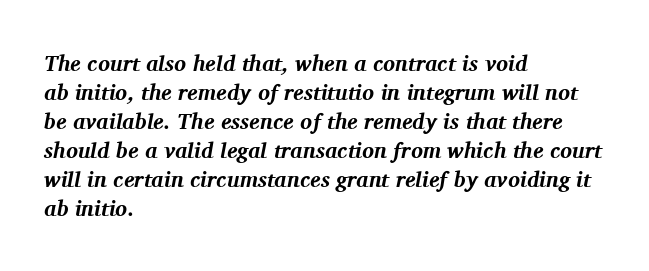
{"italic": "yes", "lean": "right", "slant_degrees": 11, "bold": "yes", "underline": "no", "align": "left", "line_spacing": "normal", "line_spacing_ratio": 1.32, "letter_spacing": "normal", "letter_spacing_em": 0.0, "glyph_px": 22}
